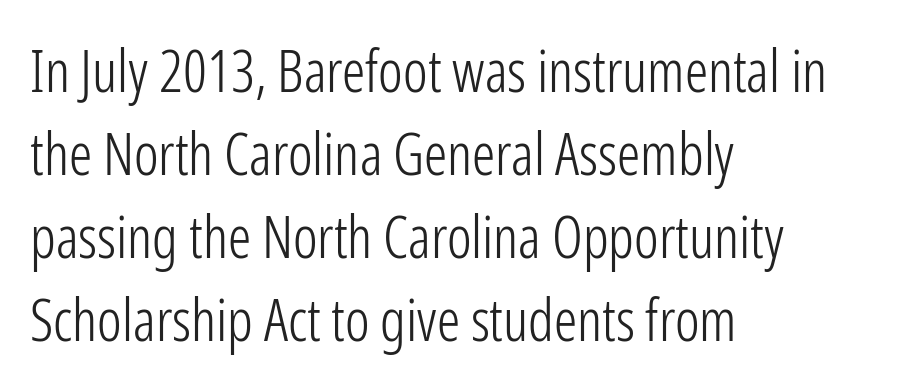
The image shows 58 px light, condensed sans-serif type, upright; set left-aligned, normal line spacing (1.43x), normal letter spacing, not underlined; low stroke contrast and a medium x-height.
